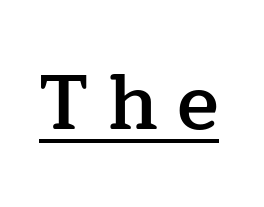
The image shows 78 px semibold serif type, upright; set unusually wide letter spacing (+0.24 em), underlined; low stroke contrast and a medium x-height.
